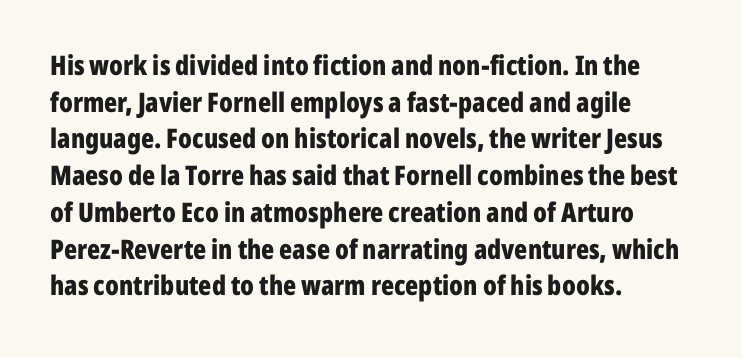
Q: Is the text bold? A: Yes.
Q: Is the text italic (slanted)? A: No, it is upright.
Q: Is the text underlined? A: No.
Q: How is the paragraph aligned? A: Left-aligned.
Q: Is the spacing between letters normal or unusually wide? A: Normal.
Q: Is the spacing between lines tight, normal or loose? A: Normal.
